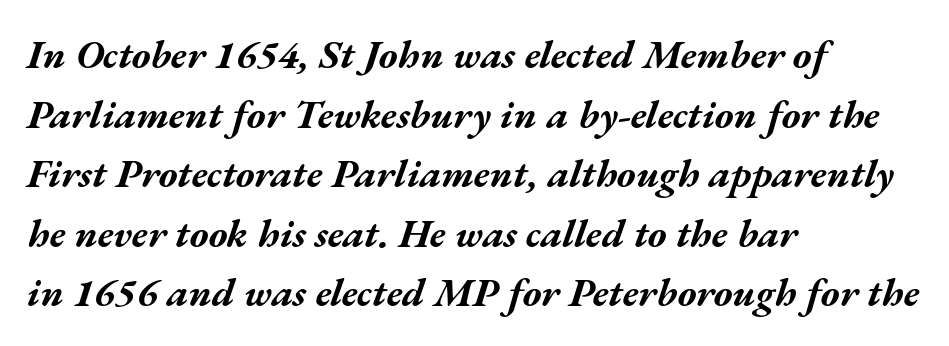
Leading matches the norm, producing a regular column. Bold? Absolutely — the strokes are thick and heavy. Honestly, the letter spacing is just normal — you wouldn't notice it. Does the copy run flush right? No — it runs flush left. Note the varied advance widths — an 'i' is clearly narrower than an 'm'. Clear beneath every line of the passage.
